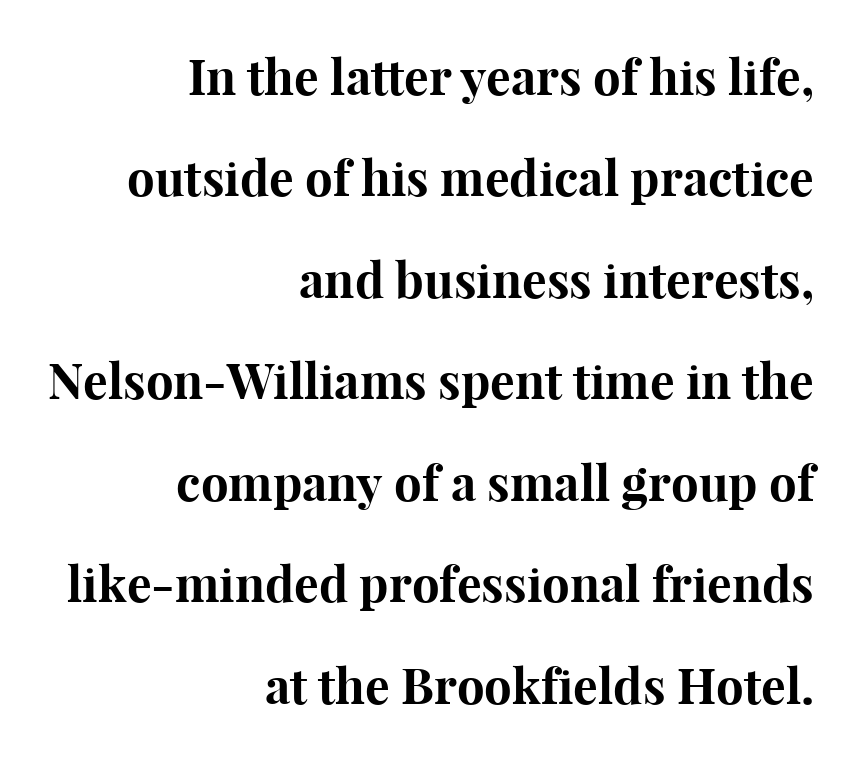
Q: Is the text bold? A: Yes.
Q: Is the text italic (slanted)? A: No, it is upright.
Q: Is the typeface a serif or a sans-serif typeface? A: Serif.
Q: Is the text underlined? A: No.
Q: How is the paragraph aligned? A: Right-aligned.
Q: Is the spacing between letters normal or unusually wide? A: Normal.
Q: Is the spacing between lines tight, normal or loose? A: Loose.
Q: Width (condensed, normal, or wide)? A: Normal.
Q: Stroke contrast? A: High.
Q: x-height? A: Medium.
Q: Monospaced? A: No.
